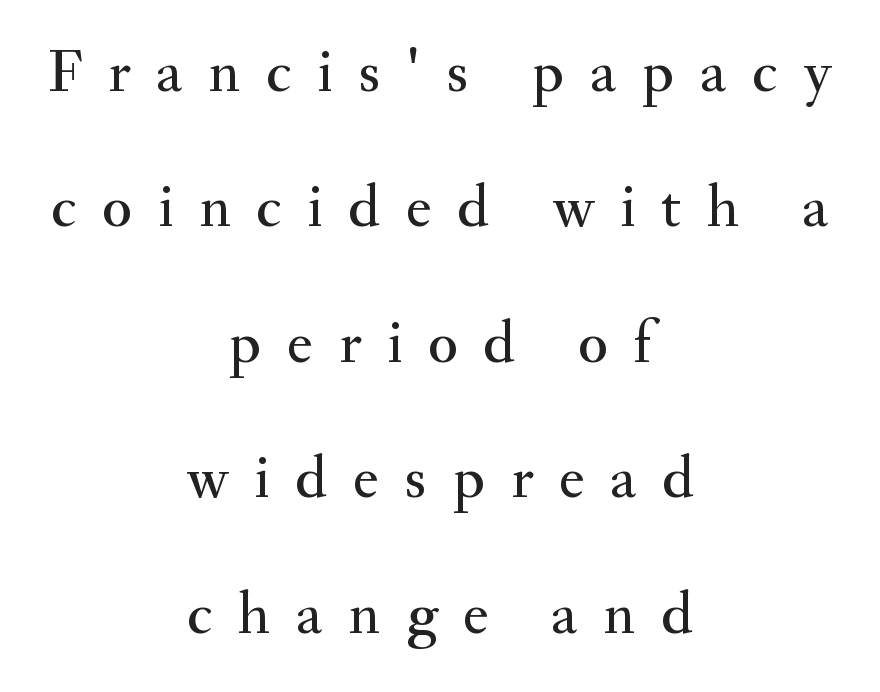
This block would shrink considerably if given ordinary leading; it's expanded now. Horizontal alignment here is central, giving a formal, balanced look. How are the letters spaced? Widely, with obvious added tracking. Descender tails drop into unmarked territory.
